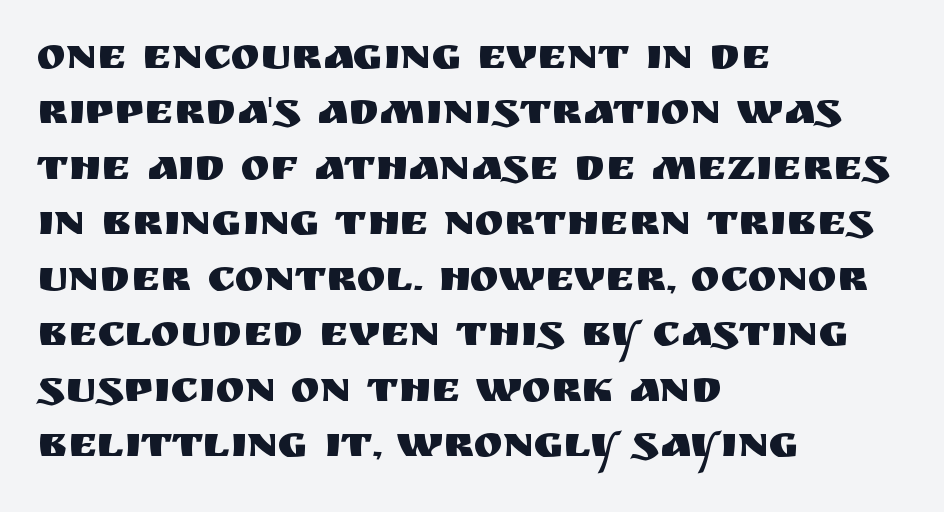
{"serif": "no", "italic": "no", "width": "normal", "stroke_contrast": "medium", "x_height": "large", "monospaced": "no", "underline": "no", "align": "left", "line_spacing": "normal", "line_spacing_ratio": 1.26, "letter_spacing": "normal", "letter_spacing_em": 0.0, "glyph_px": 44}
